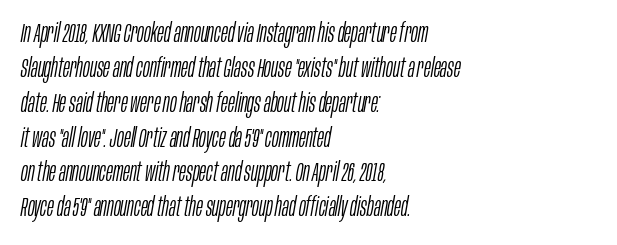
Tracking here is standard; glyphs follow each other at the usual distance. Is the type slanted? Yes — the strokes lean at a clear angle. The cut favours lightness, reaching ordinary text weight at its darkest. Check the space under the baseline: it is left empty. Leftover space on each line is placed entirely after the last word. Evenly set lines give the paragraph a standard silhouette.
